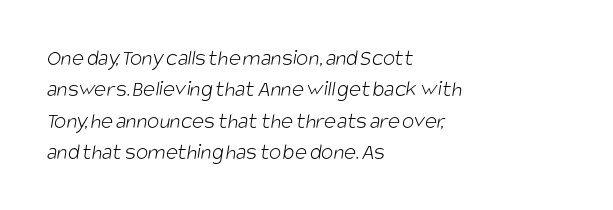
Q: Is the text bold? A: No.
Q: Is the text underlined? A: No.
Q: How is the paragraph aligned? A: Left-aligned.
Q: Is the spacing between letters normal or unusually wide? A: Normal.
Q: Is the spacing between lines tight, normal or loose? A: Normal.
